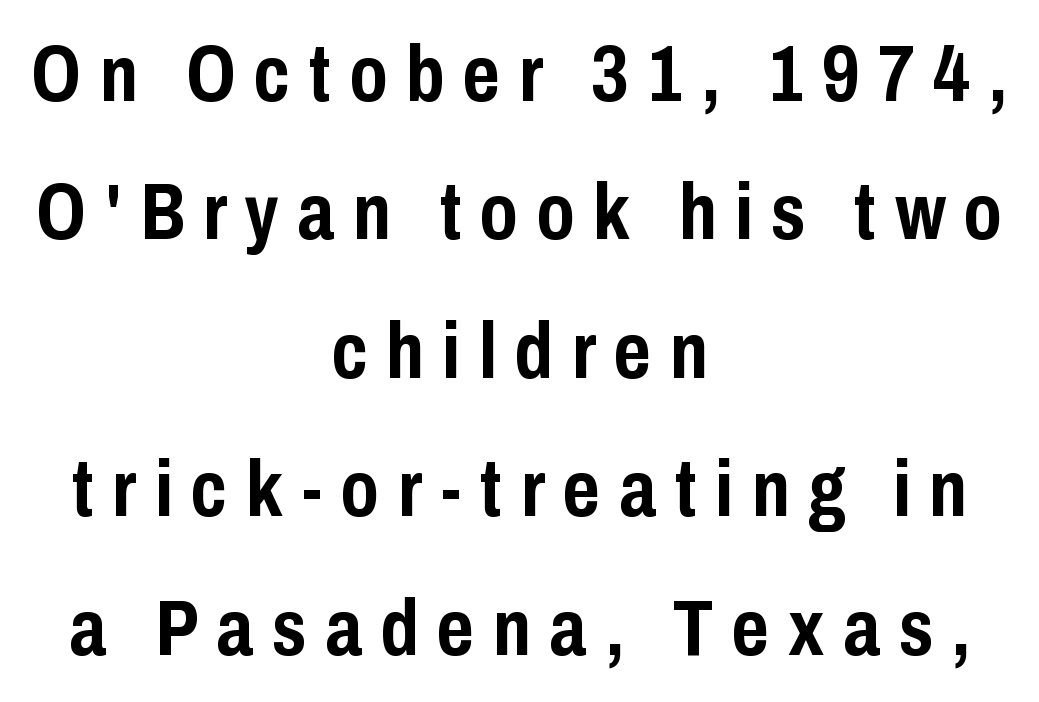
{"serif": "no", "italic": "no", "bold": "yes", "weight": "semibold", "width": "condensed", "stroke_contrast": "low", "x_height": "medium", "monospaced": "no", "underline": "no", "align": "center", "line_spacing_ratio": 1.73, "letter_spacing": "wide", "letter_spacing_em": 0.23, "glyph_px": 80}
